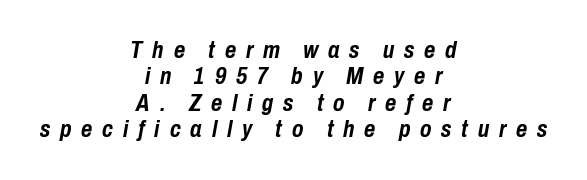
Typographic density is high because the face is bold. Is there much room between lines? No — they nearly touch. The gap between lines stays unmarked. The lines are quadded center. Style check: oblique. This rendering widens character spacing well past its baseline value.
